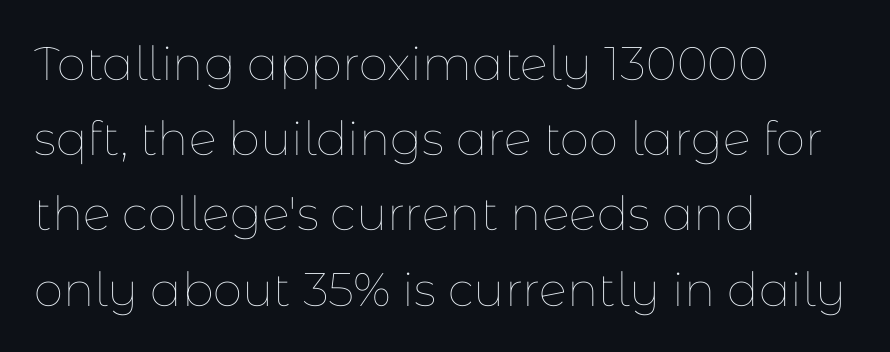
The image shows 47 px thin type, upright; set left-aligned, normal line spacing (1.6x), normal letter spacing, not underlined; low stroke contrast and a medium x-height.
